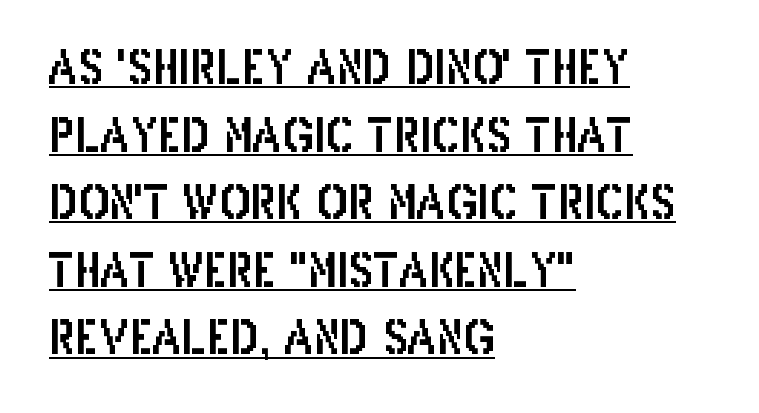
{"serif": "no", "italic": "no", "width": "condensed", "stroke_contrast": "low", "x_height": "large", "monospaced": "no", "underline": "yes", "align": "left", "line_spacing": "normal", "line_spacing_ratio": 1.47, "letter_spacing": "normal", "letter_spacing_em": 0.0, "glyph_px": 46}
